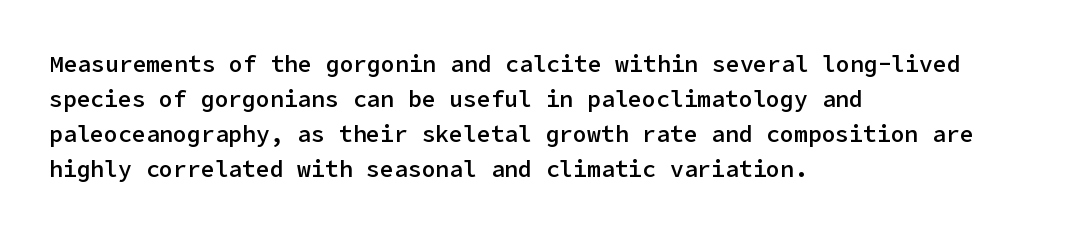
The image shows 23 px text type, upright; set left-aligned, normal line spacing (1.52x), normal letter spacing, not underlined.
